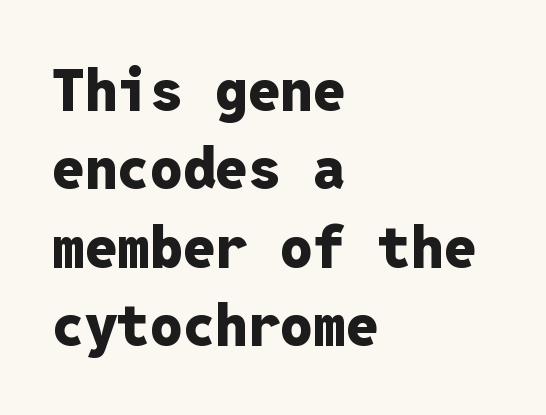
The image shows 58 px heavy sans-serif type, upright, monospaced; set left-aligned, normal line spacing (1.35x), normal letter spacing, not underlined; low stroke contrast and a medium x-height.
